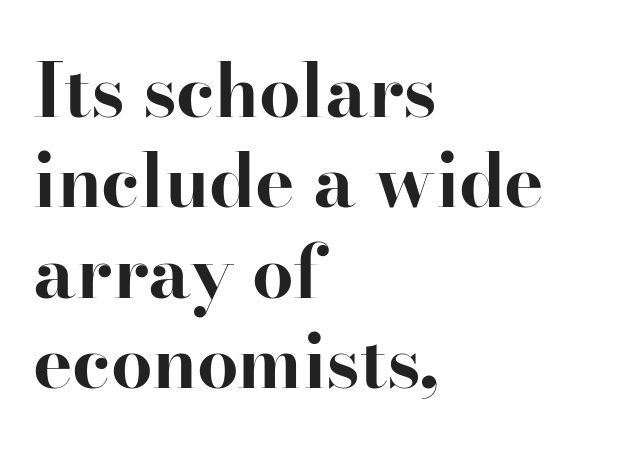
Thick stems and heavy bowls — unmistakably bold. Yep, those are serifs on the letters. A roman cut, with each character standing at attention. Type without underlining.
